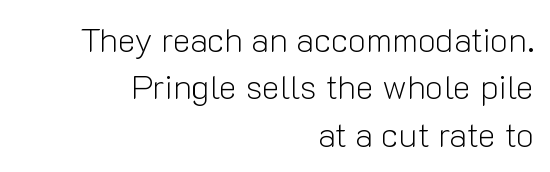
Each letter keeps its own natural width here, so spacing adapts to shape. Each letter's strokes conclude bluntly, with no projecting serifs. On a weight scale, this lands at 450 or below. Baseline-to-baseline distance is the conventional proportion of letter height. Posture: straight, roman, zero tilt. These lines stack with their right ends in a neat column.
